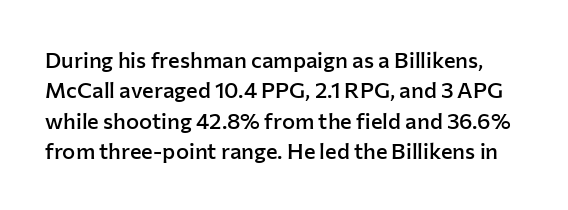
Successive baselines arrive at the customary interval. The strip under each line holds only bare page. Italic: no, the glyphs are upright roman. The line texture is even and compact thanks to regular tracking.
